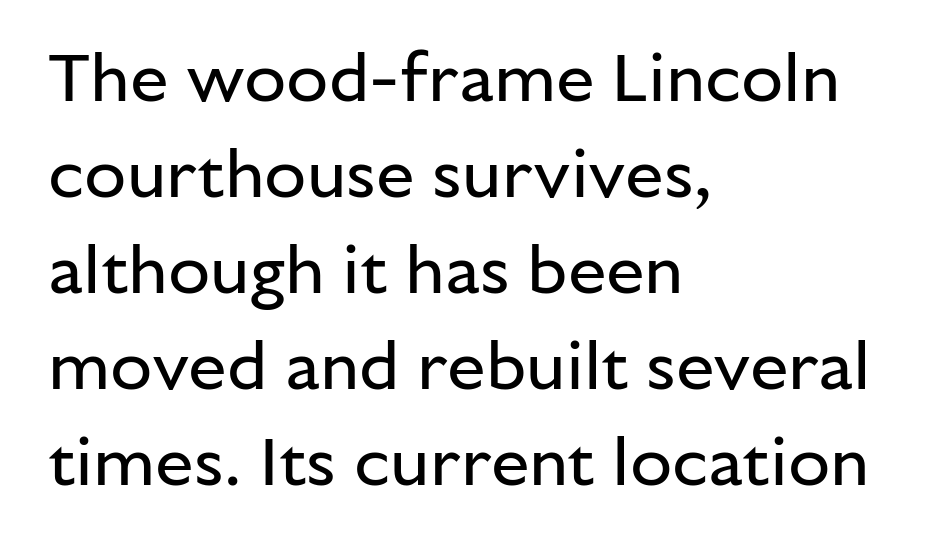
The image shows 69 px regular-weight sans-serif type, upright; set left-aligned, normal line spacing (1.39x), normal letter spacing, not underlined; low stroke contrast and a medium x-height.
